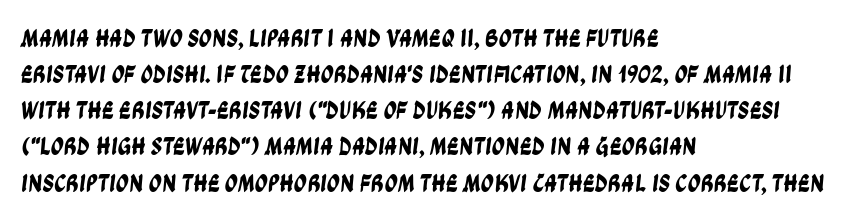
Q: Is the text underlined? A: No.
Q: How is the paragraph aligned? A: Left-aligned.
Q: Is the spacing between letters normal or unusually wide? A: Normal.
Q: Is the spacing between lines tight, normal or loose? A: Normal.
